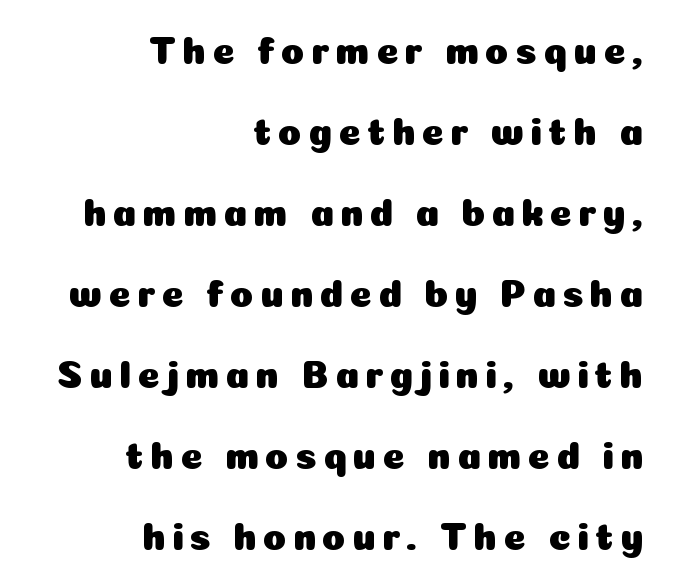
Q: Is the text italic (slanted)? A: No, it is upright.
Q: Is the typeface a serif or a sans-serif typeface? A: Sans-serif.
Q: Is the text underlined? A: No.
Q: How is the paragraph aligned? A: Right-aligned.
Q: Is the spacing between lines tight, normal or loose? A: Loose.
Q: Width (condensed, normal, or wide)? A: Normal.
Q: Stroke contrast? A: Low.
Q: x-height? A: Medium.
Q: Monospaced? A: No.
